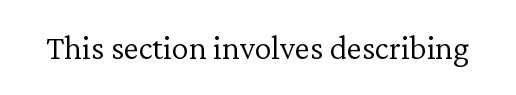
The rendering shows small feet on the letterforms — a serif design. No italicization has been applied; the sample stays upright. The letters look calm and open, with moderate or lighter stems. A typesetter would call this zero additional tracking. Each row of text sits above clean, open space. Character widths vary here, with narrow letters taking less room than wide ones.
